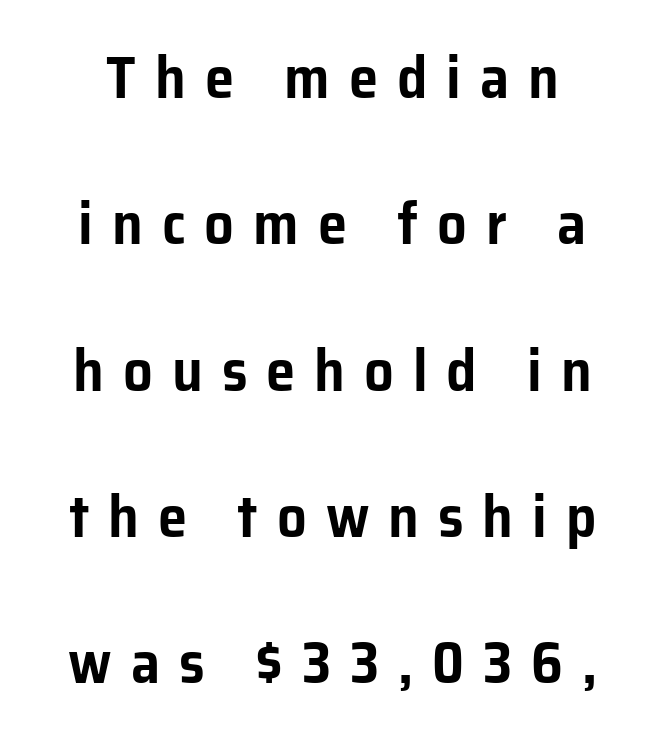
{"serif": "no", "italic": "no", "width": "normal", "stroke_contrast": "low", "x_height": "medium", "monospaced": "no", "underline": "no", "align": "center", "line_spacing": "loose", "line_spacing_ratio": 2.48, "letter_spacing": "wide", "letter_spacing_em": 0.32, "glyph_px": 59}
